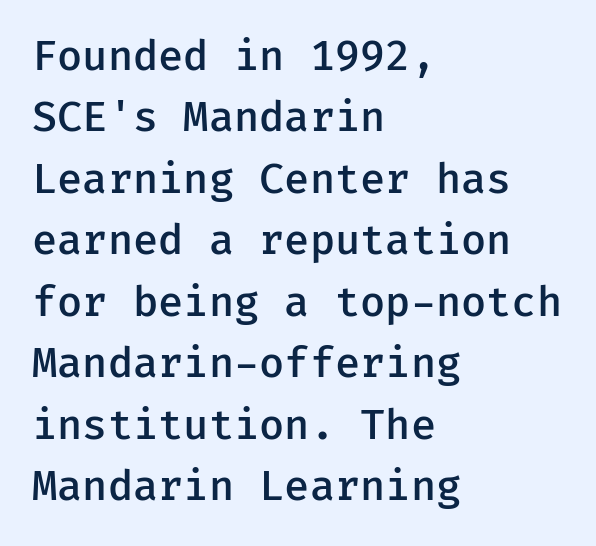
A typesetter would label this face a sans. Every stem runs plumb, perpendicular to the baseline. Nobody touched the tracking dial on this one. Line spacing here is normal.
